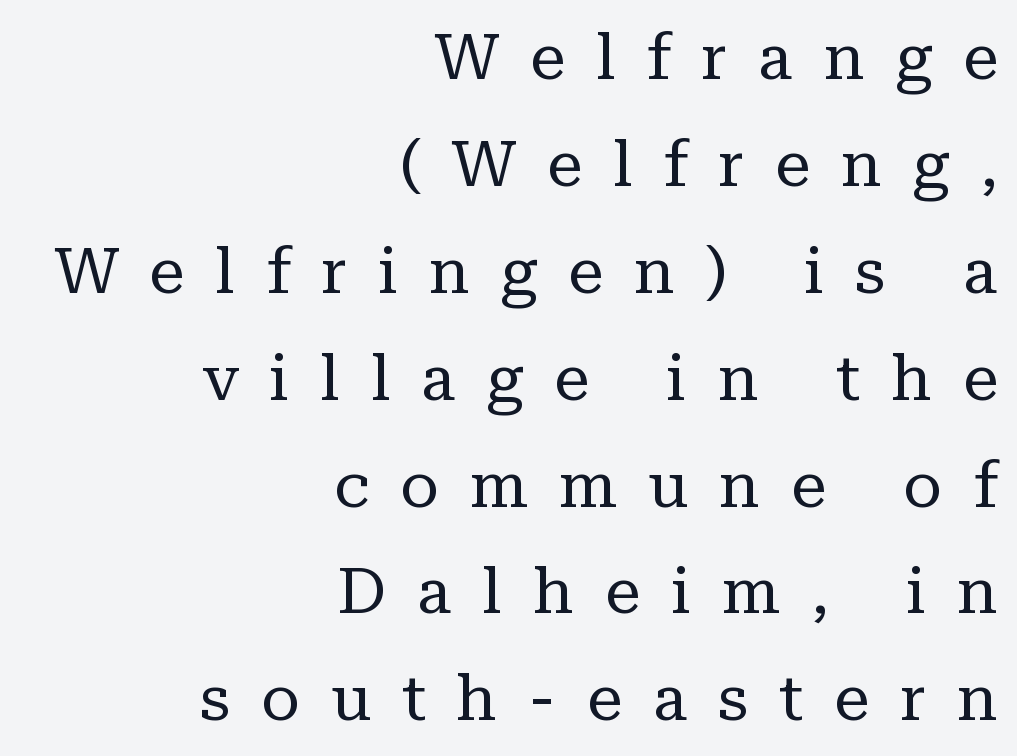
The image shows 64 px regular-weight serif type, upright; set right-aligned, normal line spacing (1.67x), unusually wide letter spacing (+0.48 em), not underlined; low stroke contrast and a medium x-height.
